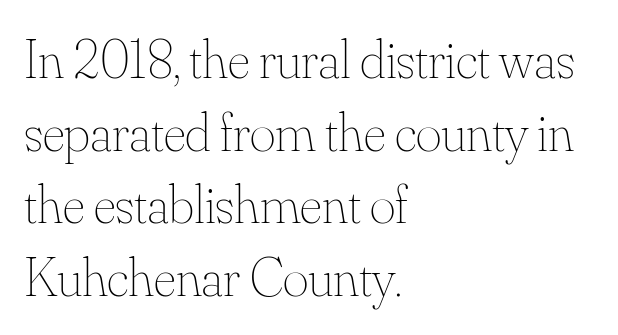
Beneath every word, the page is bare. Looks like regular typesetting: each glyph gets only the width it needs. In CSS terms this would be text-align: left. Vertical strokes here are truly vertical. What stands out about the letter spacing? Nothing — it is the standard amount. Is this a heavy cut? Hardly; it is regular or lighter.
